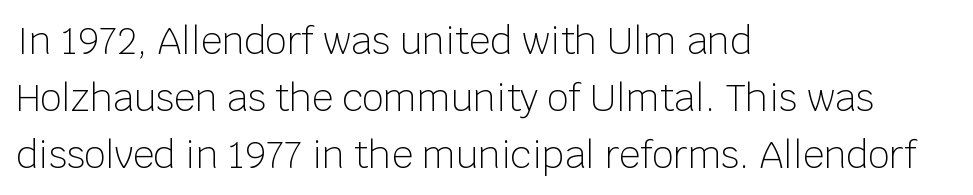
Q: Is the text bold? A: No.
Q: Is the text italic (slanted)? A: No, it is upright.
Q: Is the typeface a serif or a sans-serif typeface? A: Sans-serif.
Q: Is the text underlined? A: No.
Q: How is the paragraph aligned? A: Left-aligned.
Q: Is the spacing between letters normal or unusually wide? A: Normal.
Q: Is the spacing between lines tight, normal or loose? A: Normal.
Q: Width (condensed, normal, or wide)? A: Normal.
Q: Stroke contrast? A: Low.
Q: x-height? A: Large.
Q: Monospaced? A: No.
